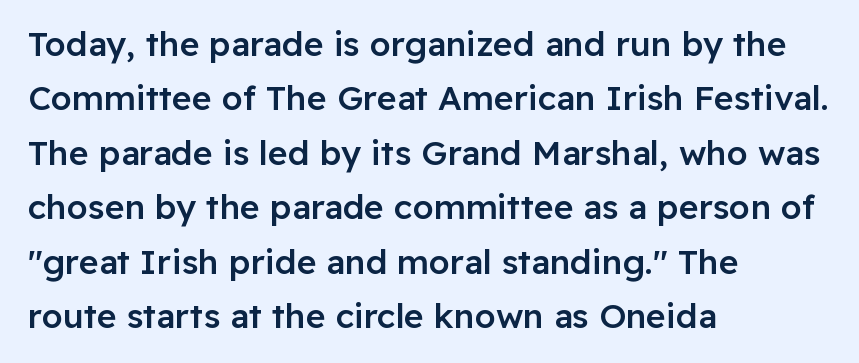
{"serif": "no", "italic": "no", "bold": "semi", "weight": "semibold", "width": "normal", "stroke_contrast": "low", "x_height": "medium", "monospaced": "no", "underline": "no", "align": "left", "line_spacing": "normal", "line_spacing_ratio": 1.6, "letter_spacing": "normal", "letter_spacing_em": 0.0, "glyph_px": 34}
